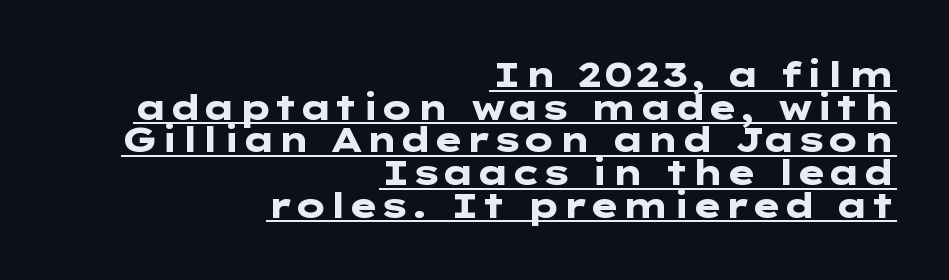
Q: Is the text bold? A: Yes.
Q: Is the text italic (slanted)? A: No, it is upright.
Q: Is the typeface a serif or a sans-serif typeface? A: Sans-serif.
Q: Is the text underlined? A: Yes.
Q: How is the paragraph aligned? A: Right-aligned.
Q: Is the spacing between letters normal or unusually wide? A: Normal.
Q: Is the spacing between lines tight, normal or loose? A: Tight.
Q: Width (condensed, normal, or wide)? A: Wide.
Q: Stroke contrast? A: Low.
Q: x-height? A: Medium.
